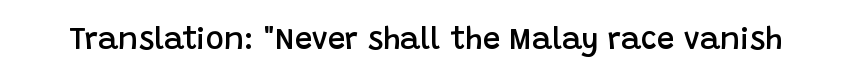
The image shows 31 px semibold sans-serif type, upright; set normal letter spacing, not underlined; low stroke contrast and a large x-height.
